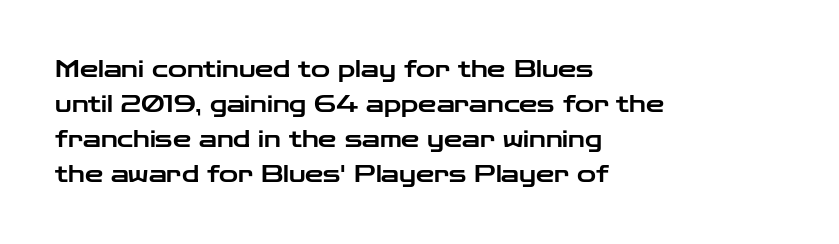
Q: Is the text italic (slanted)? A: No, it is upright.
Q: Is the text underlined? A: No.
Q: How is the paragraph aligned? A: Left-aligned.
Q: Is the spacing between letters normal or unusually wide? A: Normal.
Q: Is the spacing between lines tight, normal or loose? A: Normal.
